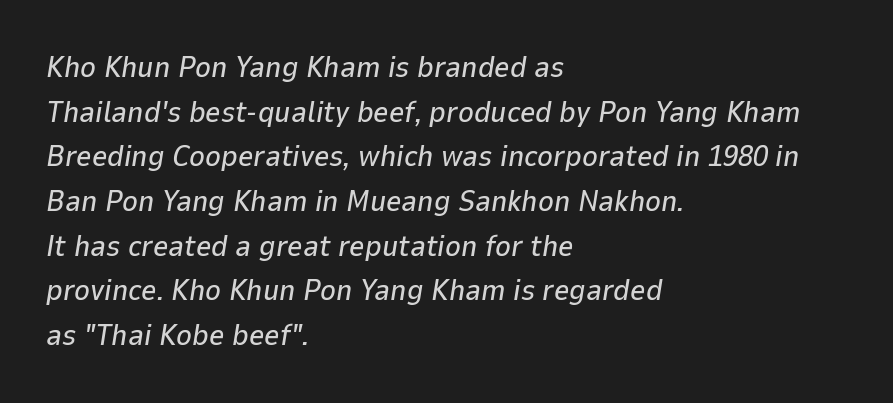
What's the leading like? Ordinary, nothing unusual. Proportional: the letters do not fall into vertical columns. The area under the type is left untouched. Nothing unusual about the tracking: characters are spaced as the font intends. The font's italic variant was chosen for this text.
